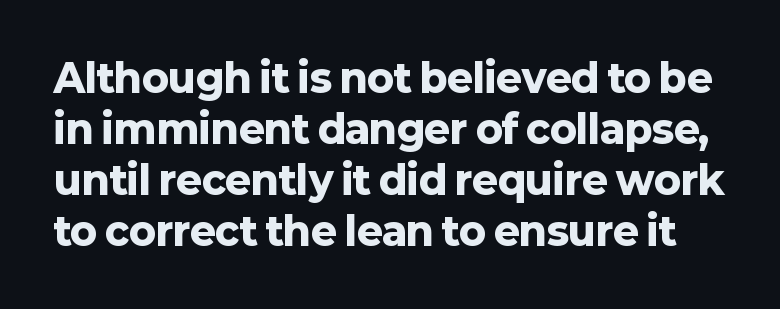
{"serif": "no", "italic": "no", "bold": "yes", "weight": "heavy", "width": "normal", "stroke_contrast": "low", "x_height": "medium", "monospaced": "no", "underline": "no", "line_spacing": "normal", "line_spacing_ratio": 1.31, "letter_spacing": "normal", "letter_spacing_em": 0.0, "glyph_px": 39}
